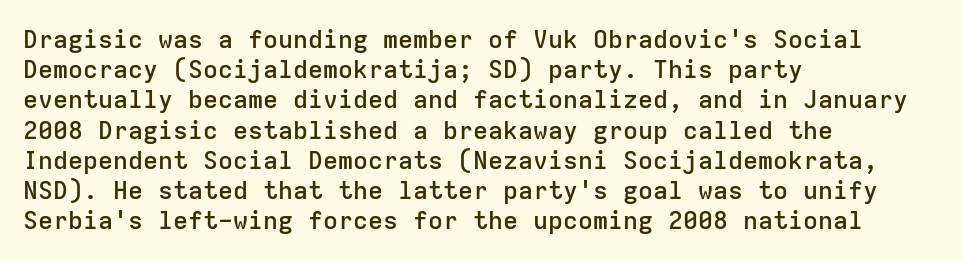
{"italic": "no", "bold": "semi", "underline": "no", "align": "left", "line_spacing_ratio": 1.21, "letter_spacing": "normal", "letter_spacing_em": 0.0, "glyph_px": 25}
